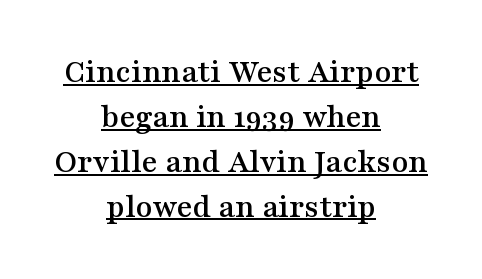
The specimen includes a rule beneath the text block's lines. The rendering uses natural spacing where letterforms have individual widths. Tracking value appears to be zero — textbook default spacing. Note: serifs present on the glyphs. Rendered with straight, roman letterforms.
